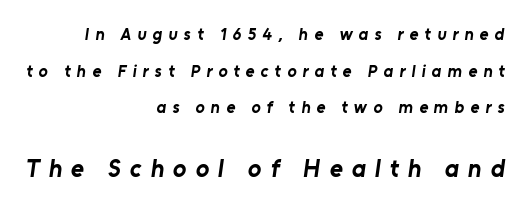
Heavy-handed strokes throughout: this text is bold. Line endings align vertically; line beginnings do not. The passage shown has open, widely tracked lettering throughout. The specimen omits any rule beneath the text block's lines. Size contrast runs from small at the top to large at the bottom.
